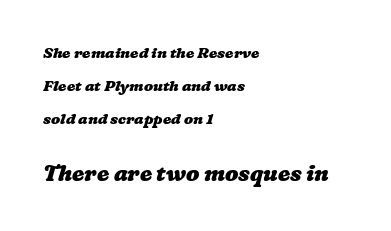
{"bold": "yes", "underline": "no", "align": "left", "line_spacing": "loose", "line_spacing_ratio": 2.19, "letter_spacing": "normal", "letter_spacing_em": 0.0, "larger_block": "second", "size_ratio": 1.47, "glyph_px": 22}
